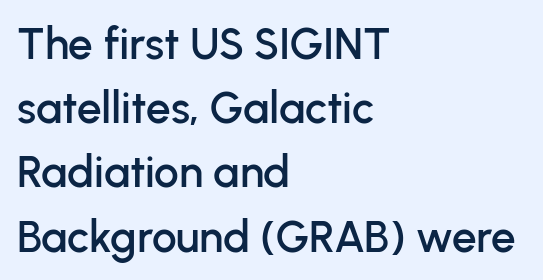
Q: Is the text italic (slanted)? A: No, it is upright.
Q: Is the typeface a serif or a sans-serif typeface? A: Sans-serif.
Q: Is the text underlined? A: No.
Q: How is the paragraph aligned? A: Left-aligned.
Q: Is the spacing between letters normal or unusually wide? A: Normal.
Q: Is the spacing between lines tight, normal or loose? A: Normal.
Q: Width (condensed, normal, or wide)? A: Normal.
Q: Stroke contrast? A: Low.
Q: x-height? A: Medium.
Q: Monospaced? A: No.
